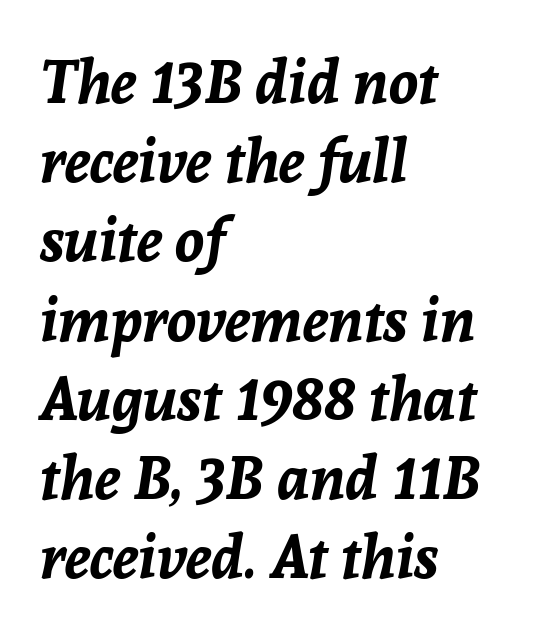
Tracking here is standard; glyphs follow each other at the usual distance. The lines in this sample share a left origin and differ only in where they stop. Strokes here are thick enough to call this a true bold. Every character sits at an angle, as italics do. Rows of type keep a routine distance in the vertical direction.
